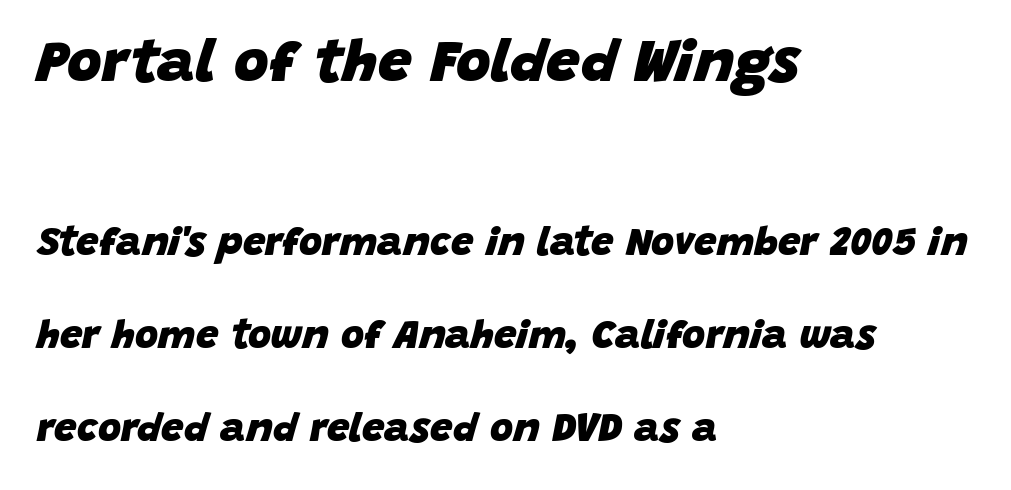
{"italic": "yes", "lean": "right", "slant_degrees": 15, "bold": "yes", "weight": "heavy", "width": "normal", "stroke_contrast": "low", "x_height": "large", "monospaced": "no", "underline": "no", "align": "left", "line_spacing": "loose", "line_spacing_ratio": 2.33, "letter_spacing": "normal", "letter_spacing_em": 0.0, "larger_block": "first", "size_ratio": 1.5, "glyph_px": 60}
